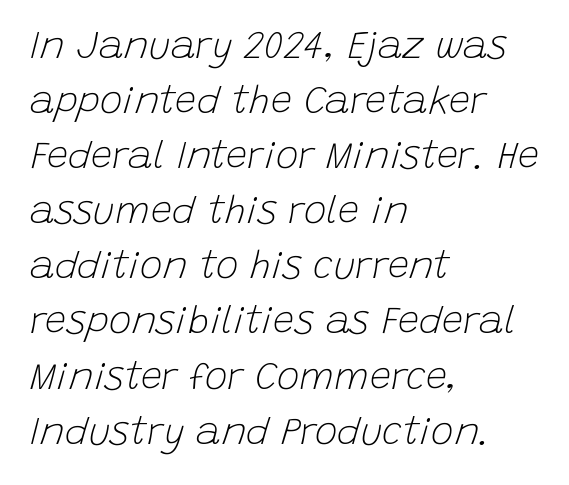
Spacing between characters is what you'd get straight out of the box. Descender tails drop into unmarked territory. The space between consecutive lines is moderate. The text carries the slant typical of an italic or oblique font. The paragraph shown leans on its left margin. Caption: face not bold, strokes unweighted.
